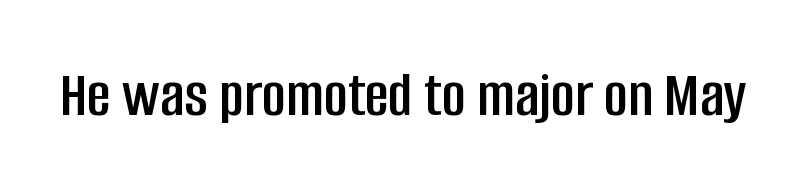
{"serif": "no", "italic": "no", "width": "condensed", "stroke_contrast": "low", "x_height": "large", "monospaced": "no", "underline": "no", "letter_spacing": "normal", "letter_spacing_em": 0.0, "glyph_px": 66}
